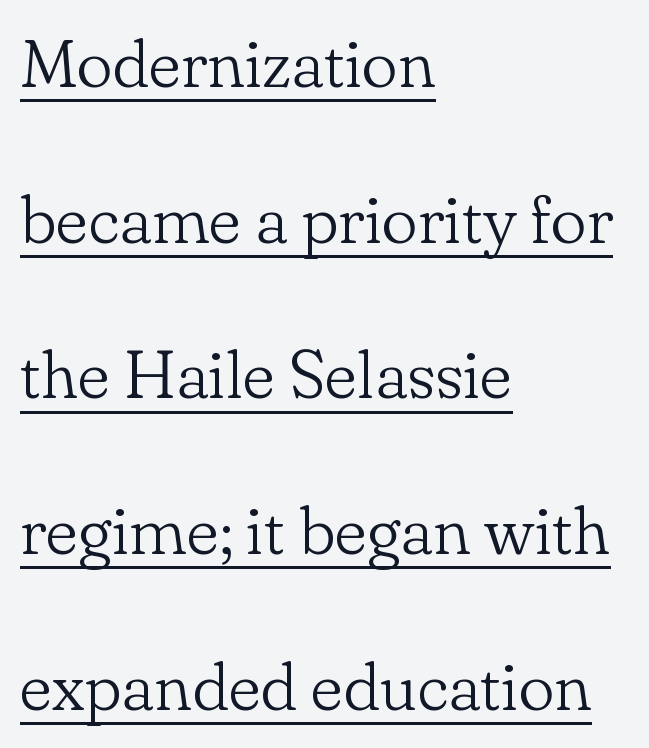
{"serif": "yes", "italic": "no", "bold": "no", "weight": "light", "width": "normal", "stroke_contrast": "low", "x_height": "small", "monospaced": "no", "underline": "yes", "align": "left", "line_spacing": "loose", "line_spacing_ratio": 2.29, "letter_spacing": "normal", "letter_spacing_em": 0.0, "glyph_px": 68}
